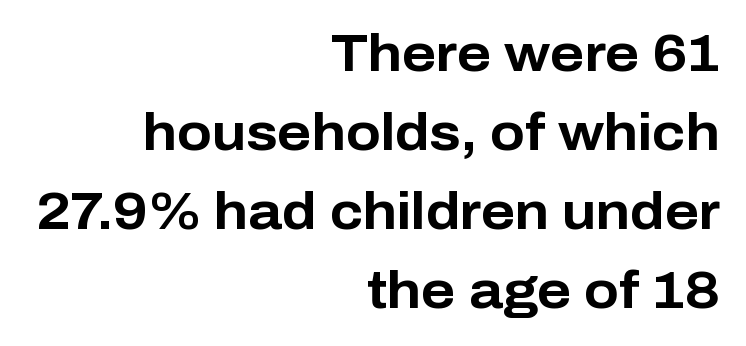
{"serif": "no", "italic": "no", "bold": "yes", "weight": "bold", "width": "normal", "stroke_contrast": "low", "x_height": "medium", "monospaced": "no", "underline": "no", "align": "right", "line_spacing": "normal", "line_spacing_ratio": 1.55, "letter_spacing": "normal", "letter_spacing_em": 0.0, "glyph_px": 51}
